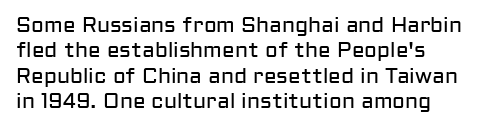
Vertical stems look standard width or narrower in stroke. This sample uses plain, unmodified letter spacing. Words float on clear page, feet unadorned. You can tell it's not italic because the verticals are truly vertical.
